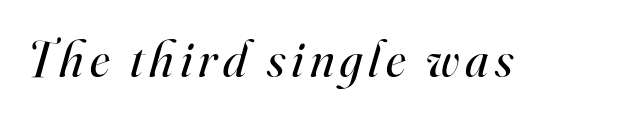
{"serif": "yes", "italic": "yes", "lean": "right", "slant_degrees": 16, "bold": "no", "weight": "regular", "width": "normal", "stroke_contrast": "high", "x_height": "small", "monospaced": "no", "underline": "no", "glyph_px": 51}
